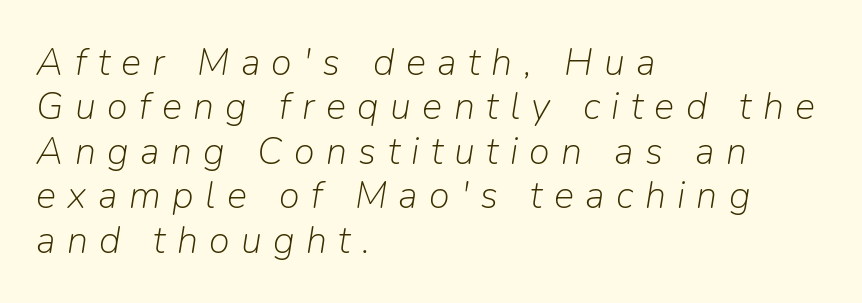
Q: Is the text bold? A: No.
Q: Is the text italic (slanted)? A: Yes, it leans right by about 9 degrees.
Q: Is the text underlined? A: No.
Q: How is the paragraph aligned? A: Left-aligned.
Q: Is the spacing between letters normal or unusually wide? A: Unusually wide.
Q: Width (condensed, normal, or wide)? A: Normal.
Q: Stroke contrast? A: Low.
Q: x-height? A: Medium.
Q: Monospaced? A: No.
